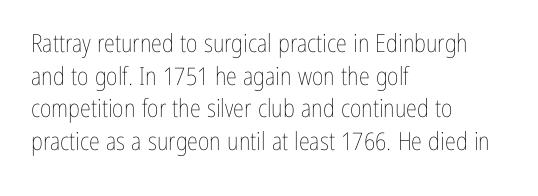
{"italic": "no", "bold": "no", "underline": "no", "align": "left", "line_spacing": "normal", "line_spacing_ratio": 1.31, "letter_spacing": "normal", "letter_spacing_em": 0.0, "glyph_px": 25}
